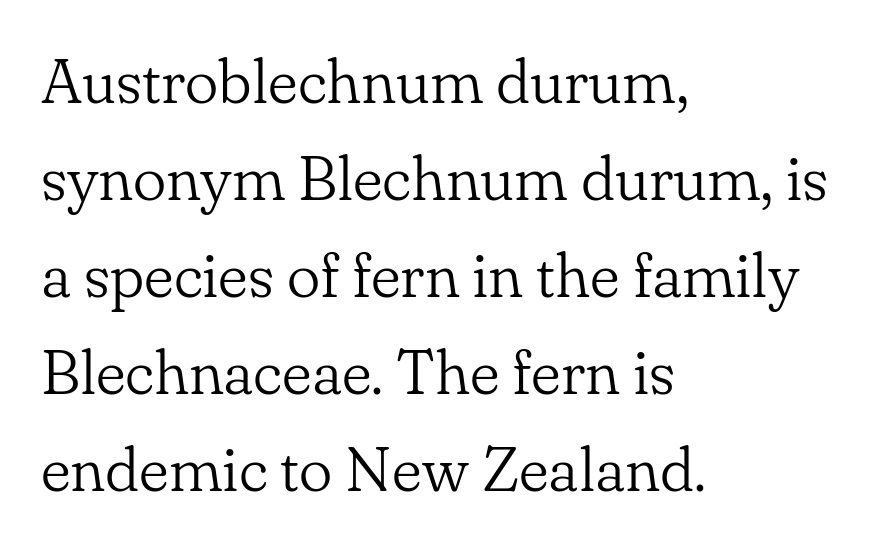
{"serif": "yes", "italic": "no", "bold": "no", "weight": "light", "width": "normal", "stroke_contrast": "low", "x_height": "small", "monospaced": "no", "underline": "no", "align": "left", "line_spacing": "normal", "line_spacing_ratio": 1.54, "letter_spacing": "normal", "letter_spacing_em": 0.0, "glyph_px": 63}
